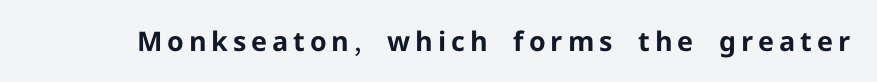
{"italic": "no", "bold": "yes", "underline": "no", "glyph_px": 27}
